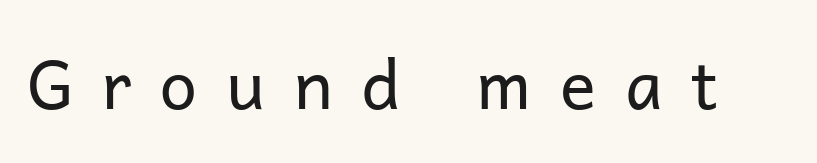
Q: Is the text bold? A: No.
Q: Is the text italic (slanted)? A: No, it is upright.
Q: Is the typeface a serif or a sans-serif typeface? A: Sans-serif.
Q: Is the text underlined? A: No.
Q: Is the spacing between letters normal or unusually wide? A: Unusually wide.
Q: Width (condensed, normal, or wide)? A: Normal.
Q: Stroke contrast? A: Low.
Q: x-height? A: Medium.
Q: Monospaced? A: No.
